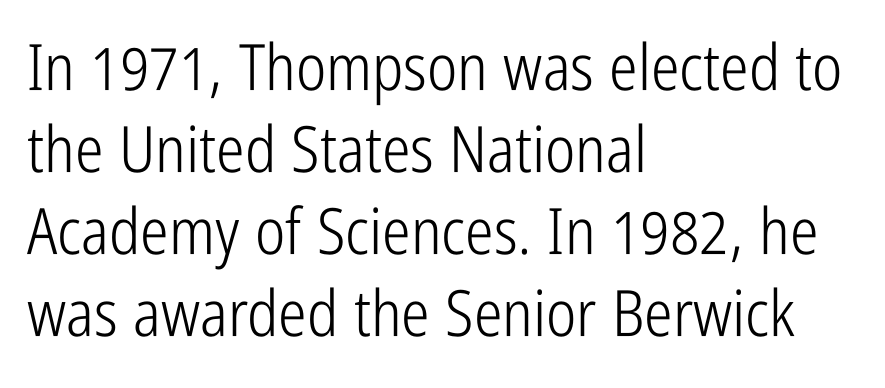
{"serif": "no", "italic": "no", "bold": "no", "weight": "light", "width": "condensed", "stroke_contrast": "low", "x_height": "medium", "monospaced": "no", "underline": "no", "align": "left", "line_spacing": "normal", "line_spacing_ratio": 1.28, "letter_spacing": "normal", "letter_spacing_em": 0.0, "glyph_px": 64}
